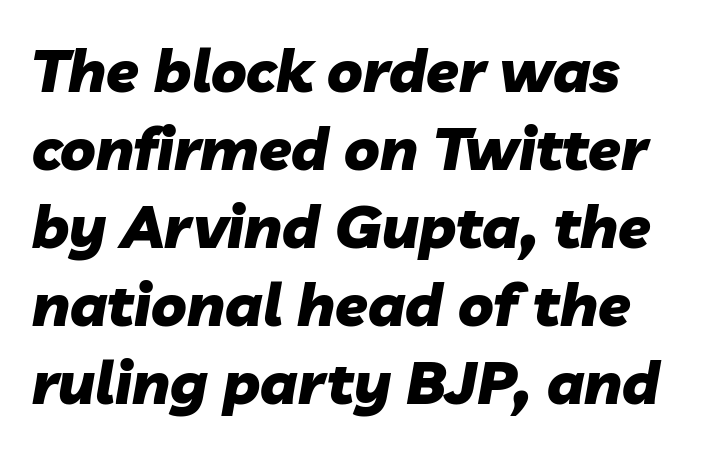
{"italic": "yes", "lean": "right", "slant_degrees": 10, "bold": "yes", "weight": "heavy", "width": "normal", "stroke_contrast": "low", "x_height": "medium", "monospaced": "no", "underline": "no", "line_spacing": "normal", "line_spacing_ratio": 1.32, "letter_spacing": "normal", "letter_spacing_em": 0.0, "glyph_px": 59}
